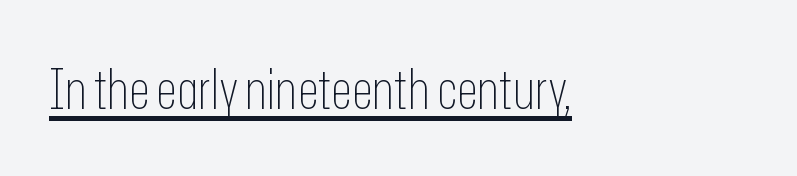
Q: Is the text bold? A: No.
Q: Is the text italic (slanted)? A: No, it is upright.
Q: Is the typeface a serif or a sans-serif typeface? A: Sans-serif.
Q: Is the text underlined? A: Yes.
Q: How is the paragraph aligned? A: Left-aligned.
Q: Is the spacing between letters normal or unusually wide? A: Normal.
Q: Width (condensed, normal, or wide)? A: Condensed.
Q: Stroke contrast? A: Low.
Q: x-height? A: Medium.
Q: Monospaced? A: No.
